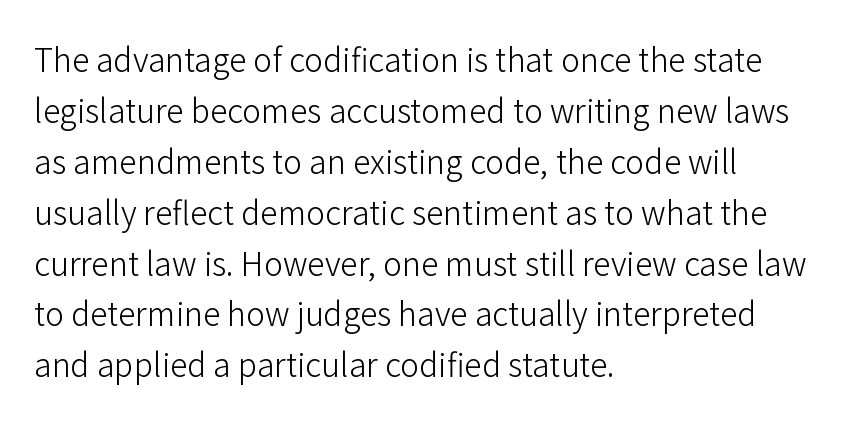
Letter spacing: default. The passage shown stacks its lines at a standard gap. Regarding serifs, this sample does without them. Caption: multi-line text, flush left, ragged right. The passage shown is typed in a proportional face where columns would drift.
